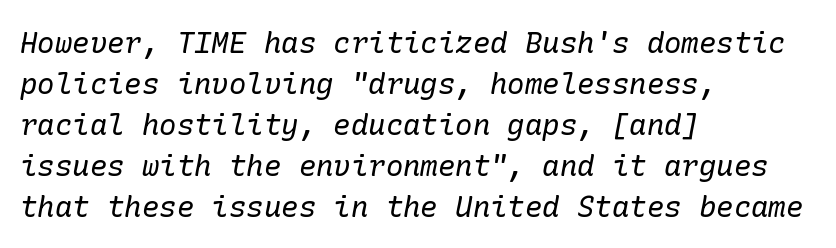
Q: Is the text bold? A: No.
Q: Is the text italic (slanted)? A: Yes, it leans right by about 10 degrees.
Q: Is the typeface a serif or a sans-serif typeface? A: Sans-serif.
Q: Is the text underlined? A: No.
Q: How is the paragraph aligned? A: Left-aligned.
Q: Is the spacing between letters normal or unusually wide? A: Normal.
Q: Is the spacing between lines tight, normal or loose? A: Normal.
Q: Width (condensed, normal, or wide)? A: Normal.
Q: Stroke contrast? A: Low.
Q: x-height? A: Medium.
